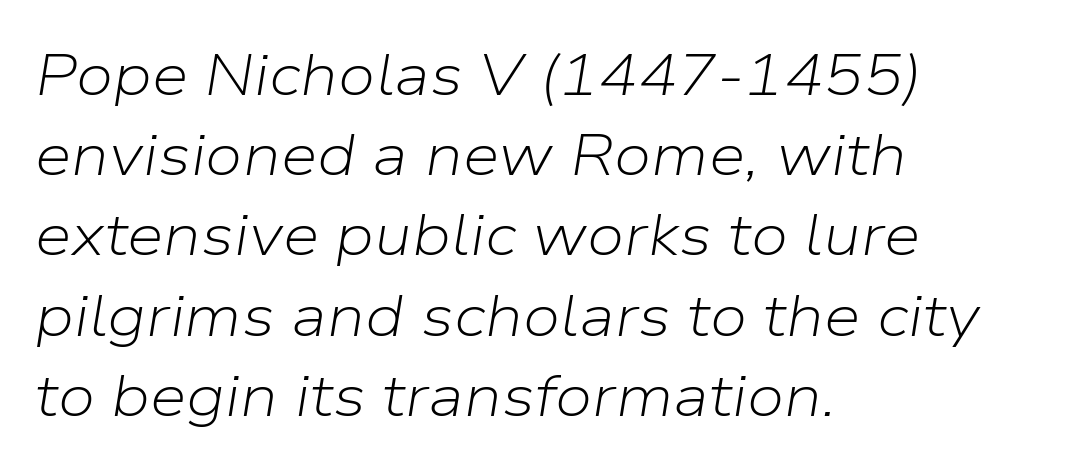
The image shows 59 px light type, italic (leaning right); set left-aligned, normal line spacing (1.36x), normal letter spacing, not underlined; low stroke contrast and a medium x-height.
